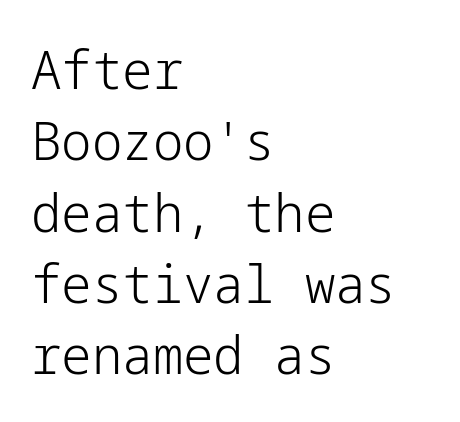
The image shows 54 px light sans-serif type, upright; set left-aligned, normal line spacing (1.32x), normal letter spacing, not underlined; low stroke contrast and a medium x-height.
